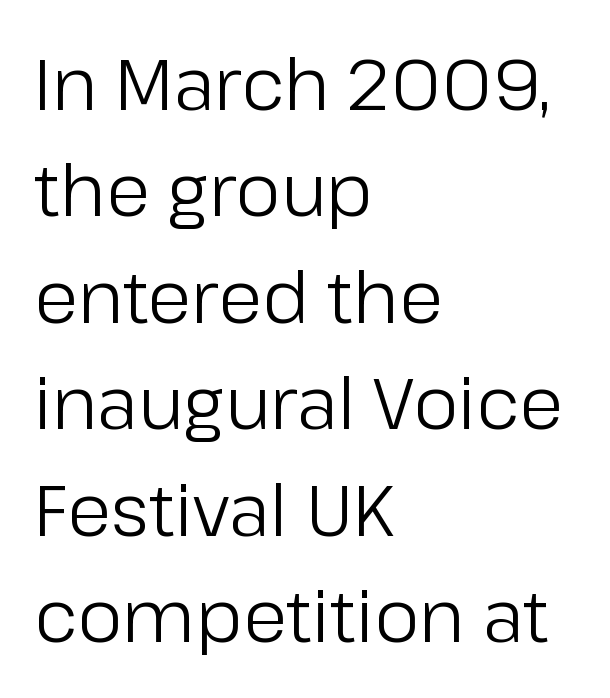
The font's upright variant was chosen for this text. Weight: not bold — regular or lighter. Spacing verdict: proportional, widths tailored to each character. Honestly, the row spacing looks completely unremarkable. Just letters on the line, the space beneath them empty. Short note: letters normally spaced.
